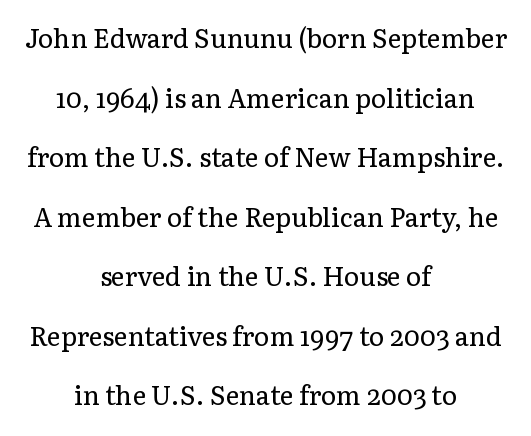
The image shows 26 px text type, upright; set centered, loose line spacing (2.29x), normal letter spacing, not underlined.
